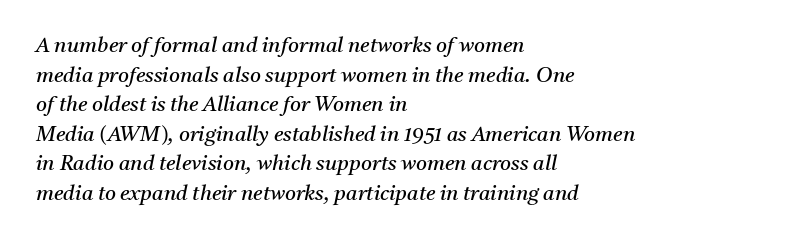
{"italic": "yes", "lean": "right", "slant_degrees": 11, "bold": "no", "underline": "no", "align": "left", "line_spacing": "normal", "line_spacing_ratio": 1.41, "letter_spacing": "normal", "letter_spacing_em": 0.0, "glyph_px": 21}
